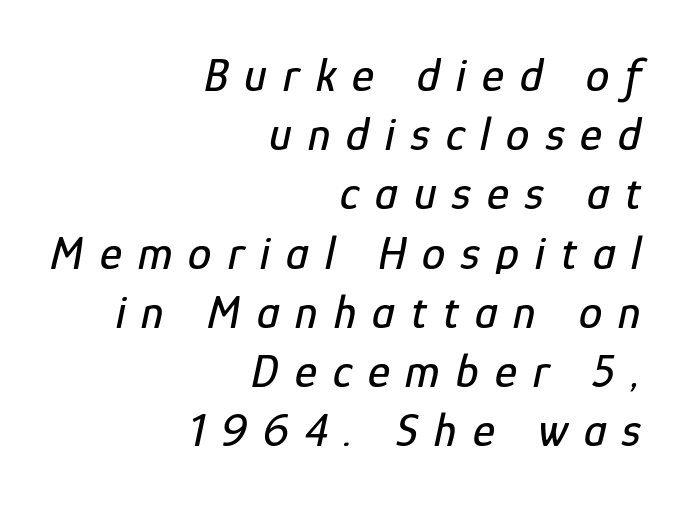
The image shows 47 px condensed type, italic (leaning right); set right-aligned, normal line spacing (1.26x), unusually wide letter spacing (+0.34 em), not underlined; low stroke contrast and a medium x-height.
